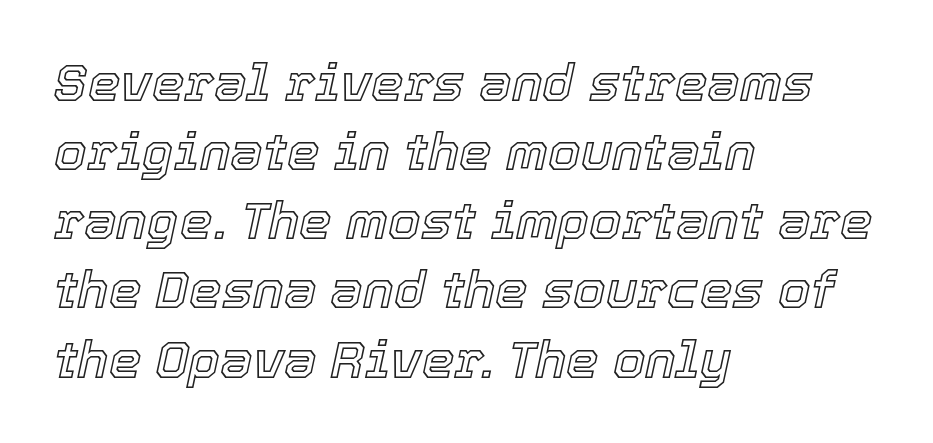
{"italic": "yes", "lean": "right", "slant_degrees": 12, "width": "normal", "x_height": "medium", "monospaced": "no", "underline": "no", "align": "left", "line_spacing": "normal", "line_spacing_ratio": 1.33, "letter_spacing": "normal", "letter_spacing_em": 0.0, "glyph_px": 52}
